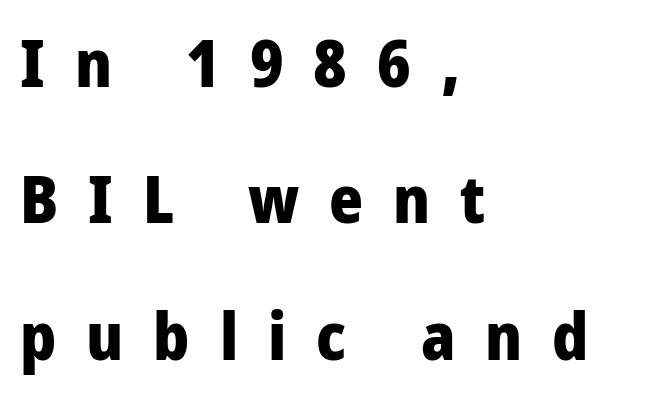
The image shows 65 px heavy, condensed sans-serif type, upright; set left-aligned, loose line spacing (2.1x), unusually wide letter spacing (+0.46 em), not underlined; low stroke contrast and a large x-height.
